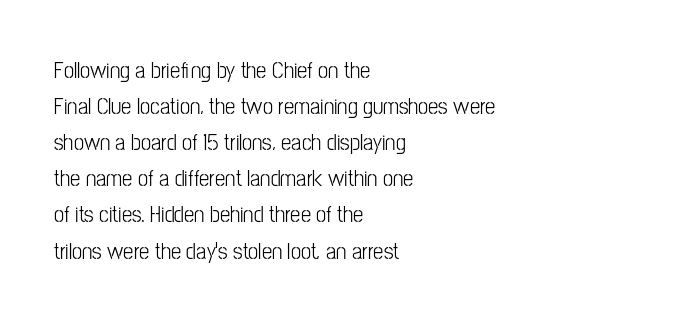
{"italic": "no", "bold": "no", "underline": "no", "align": "left", "line_spacing": "normal", "line_spacing_ratio": 1.57, "letter_spacing": "normal", "letter_spacing_em": 0.0, "glyph_px": 23}
